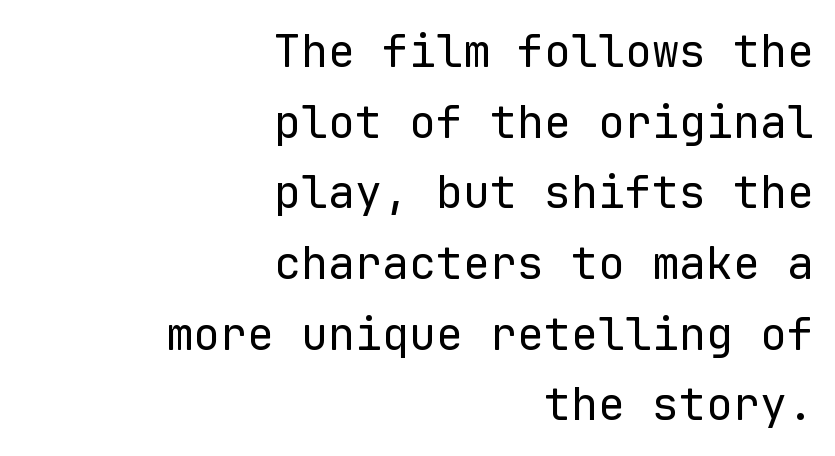
Q: Is the text bold? A: No.
Q: Is the text italic (slanted)? A: No, it is upright.
Q: Is the typeface a serif or a sans-serif typeface? A: Sans-serif.
Q: Is the text underlined? A: No.
Q: How is the paragraph aligned? A: Right-aligned.
Q: Is the spacing between letters normal or unusually wide? A: Normal.
Q: Is the spacing between lines tight, normal or loose? A: Normal.
Q: Width (condensed, normal, or wide)? A: Normal.
Q: Stroke contrast? A: Low.
Q: x-height? A: Medium.
Q: Monospaced? A: Yes.
